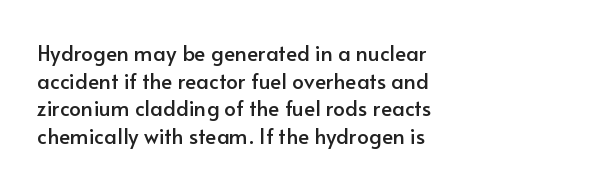
{"italic": "no", "underline": "no", "align": "left", "line_spacing": "normal", "line_spacing_ratio": 1.32, "letter_spacing": "normal", "letter_spacing_em": 0.0, "glyph_px": 21}
